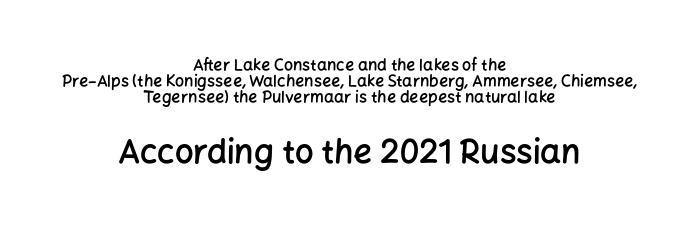
The image shows 33 px semibold sans-serif type, upright; set centered, tight line spacing (1.0x), normal letter spacing, not underlined; the second (bottom) block is 2.06x larger; low stroke contrast and a medium x-height.
